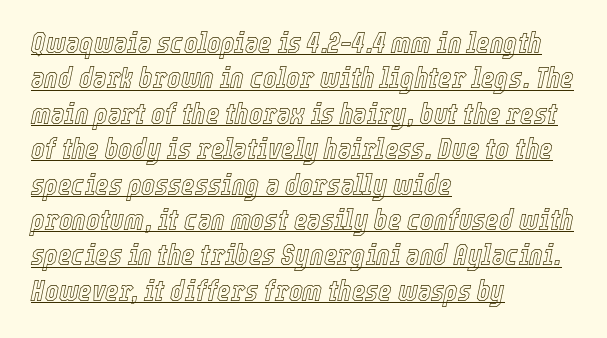
Q: Is the text italic (slanted)? A: Yes, it leans right by about 12 degrees.
Q: Is the text underlined? A: Yes.
Q: How is the paragraph aligned? A: Left-aligned.
Q: Is the spacing between letters normal or unusually wide? A: Normal.
Q: Width (condensed, normal, or wide)? A: Condensed.
Q: x-height? A: Medium.
Q: Monospaced? A: No.
